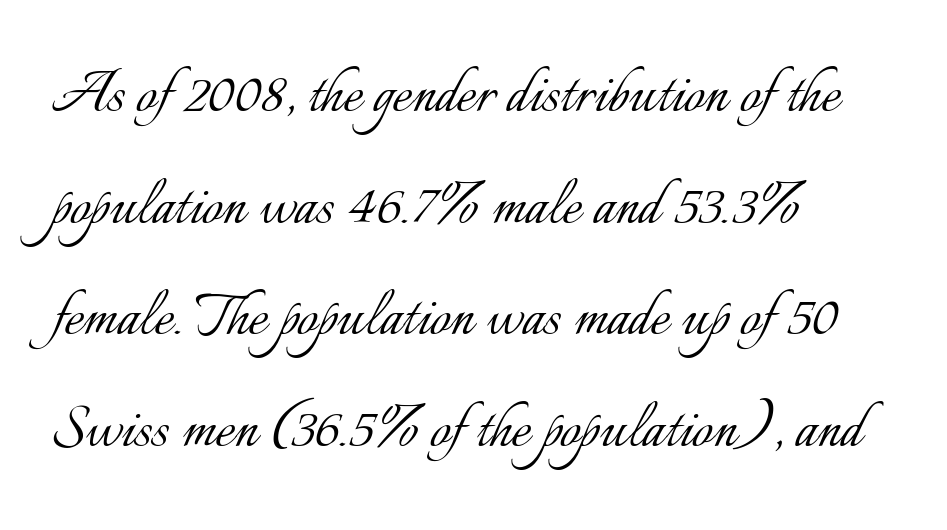
The image shows 73 px light type; set left-aligned, normal line spacing (1.53x), normal letter spacing, not underlined; low stroke contrast and a small x-height.
